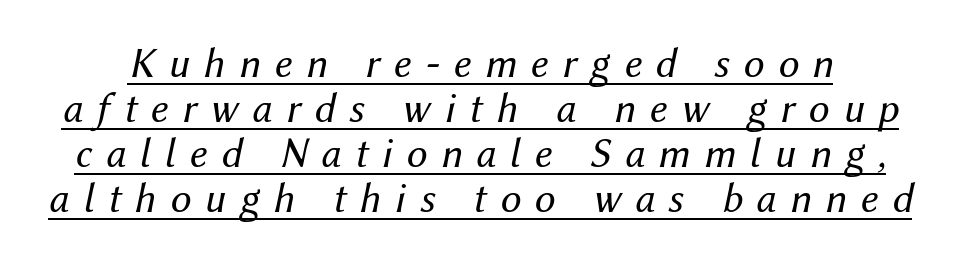
{"italic": "yes", "lean": "right", "slant_degrees": 12, "bold": "no", "weight": "regular", "width": "normal", "stroke_contrast": "medium", "x_height": "medium", "monospaced": "no", "underline": "yes", "line_spacing": "tight", "line_spacing_ratio": 1.07, "letter_spacing": "wide", "letter_spacing_em": 0.33, "glyph_px": 42}
